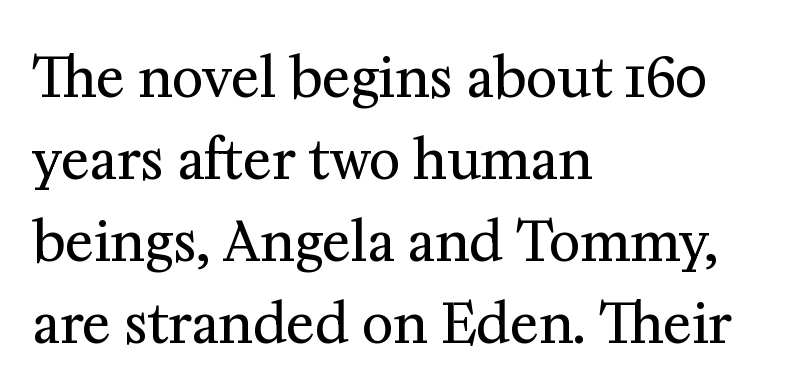
Q: Is the text bold? A: No.
Q: Is the text italic (slanted)? A: No, it is upright.
Q: Is the typeface a serif or a sans-serif typeface? A: Serif.
Q: Is the text underlined? A: No.
Q: How is the paragraph aligned? A: Left-aligned.
Q: Is the spacing between letters normal or unusually wide? A: Normal.
Q: Is the spacing between lines tight, normal or loose? A: Normal.
Q: Width (condensed, normal, or wide)? A: Normal.
Q: Stroke contrast? A: Medium.
Q: x-height? A: Medium.
Q: Monospaced? A: No.
